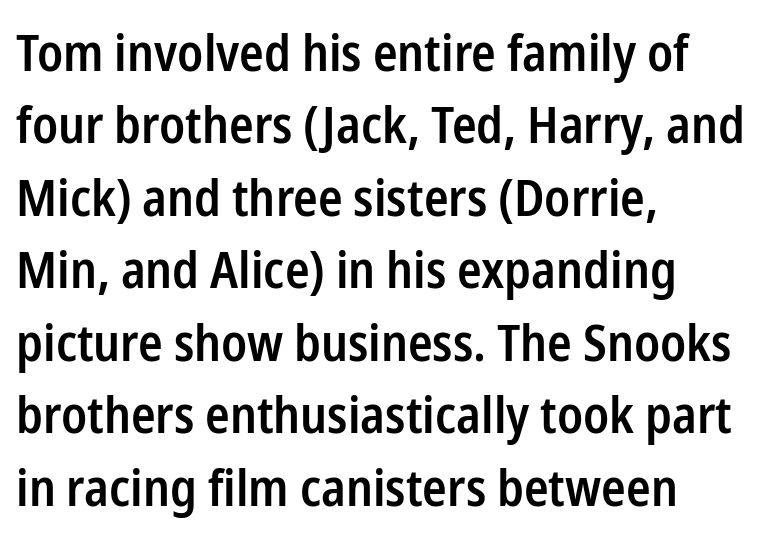
The baseline area is clear. The type is set solid horizontally, with unmodified tracking. A somewhat darkened texture: the type is semibold rather than bold. The passage is arranged the way most books set body copy — flush left.
